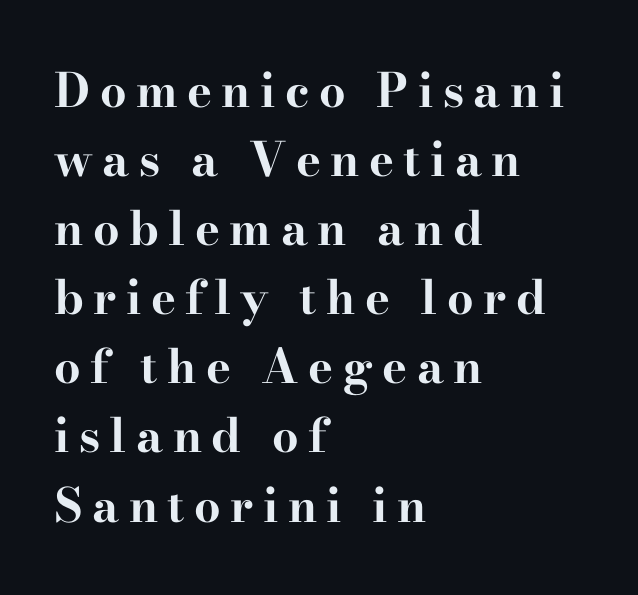
Q: Is the text bold? A: Yes.
Q: Is the text italic (slanted)? A: No, it is upright.
Q: Is the typeface a serif or a sans-serif typeface? A: Serif.
Q: Is the text underlined? A: No.
Q: How is the paragraph aligned? A: Left-aligned.
Q: Is the spacing between letters normal or unusually wide? A: Unusually wide.
Q: Is the spacing between lines tight, normal or loose? A: Normal.
Q: Width (condensed, normal, or wide)? A: Wide.
Q: Stroke contrast? A: High.
Q: x-height? A: Small.
Q: Monospaced? A: No.
